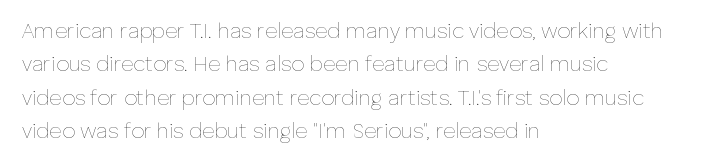
How would I describe the line gaps? Plain and ordinary. Weight: in the light-to-regular range. The type is set solid horizontally, with unmodified tracking. The lines are quadded left.
